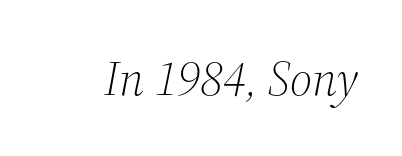
Q: Is the text bold? A: No.
Q: Is the text italic (slanted)? A: Yes, it leans right by about 12 degrees.
Q: Is the typeface a serif or a sans-serif typeface? A: Serif.
Q: Is the text underlined? A: No.
Q: Is the spacing between letters normal or unusually wide? A: Normal.
Q: Width (condensed, normal, or wide)? A: Normal.
Q: Stroke contrast? A: Medium.
Q: x-height? A: Medium.
Q: Monospaced? A: No.
